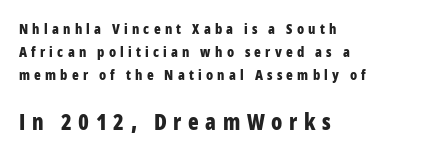
{"italic": "no", "bold": "yes", "underline": "no", "align": "left", "line_spacing": "normal", "line_spacing_ratio": 1.66, "letter_spacing": "wide", "letter_spacing_em": 0.3, "larger_block": "second", "size_ratio": 1.57, "glyph_px": 22}
